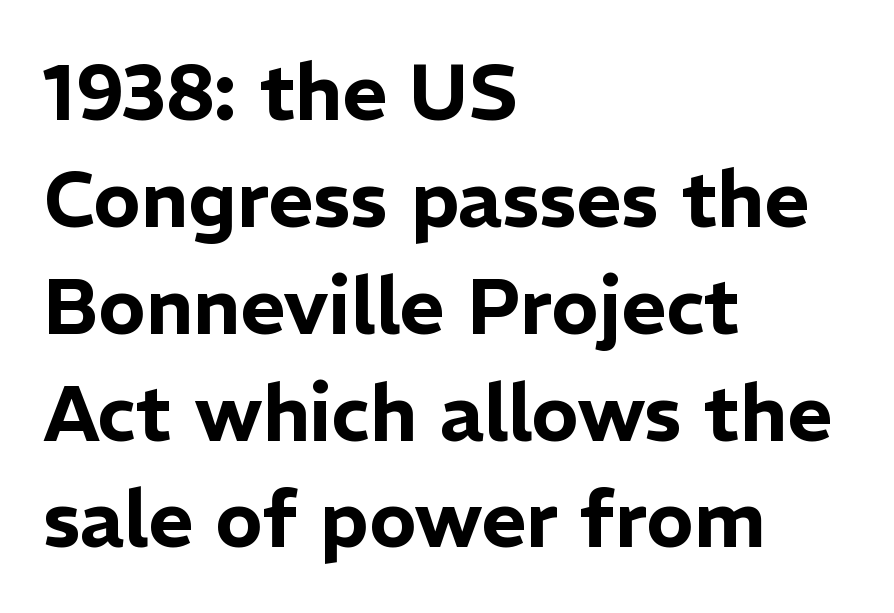
{"serif": "no", "italic": "no", "width": "normal", "stroke_contrast": "low", "x_height": "medium", "monospaced": "no", "underline": "no", "align": "left", "line_spacing": "normal", "line_spacing_ratio": 1.37, "letter_spacing": "normal", "letter_spacing_em": 0.0, "glyph_px": 78}
